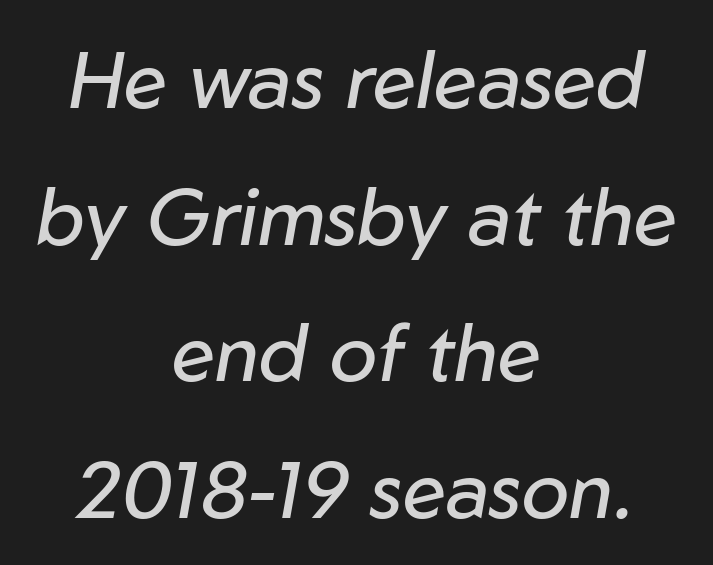
These lines stack symmetrically, like a column narrowing and widening about its center. These glyphs show unthickened strokes, regular width or finer. This sample uses an oblique cut, with every glyph tilted off the vertical. Letters rest on an invisible, unmarked baseline.
